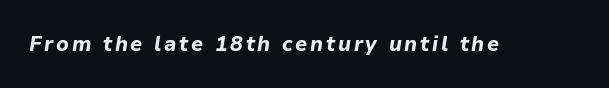
Thick stems and heavy bowls — unmistakably bold. If you drew a line through each stem, it would be angled. Bare-footed words on every line.
